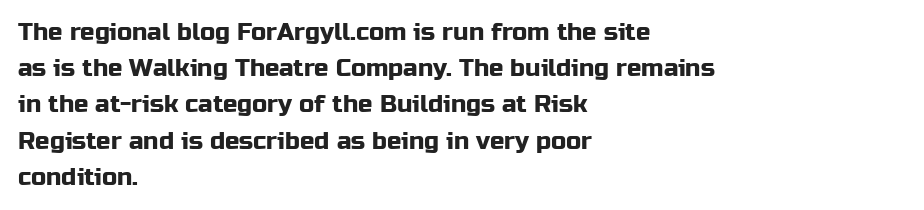
Q: Is the text italic (slanted)? A: No, it is upright.
Q: Is the text underlined? A: No.
Q: How is the paragraph aligned? A: Left-aligned.
Q: Is the spacing between letters normal or unusually wide? A: Normal.
Q: Is the spacing between lines tight, normal or loose? A: Normal.
